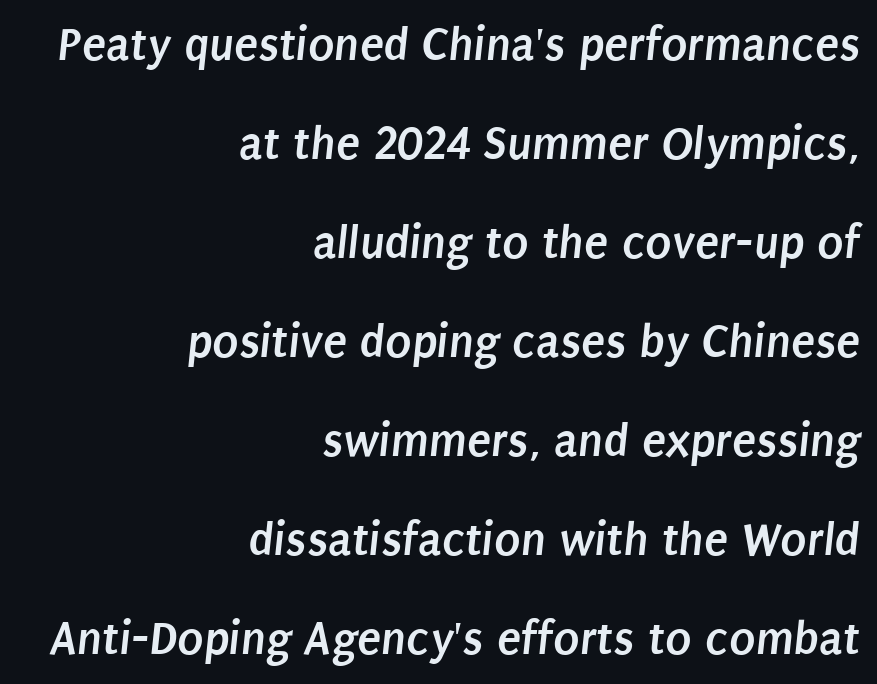
The image shows 49 px semibold, condensed sans-serif type; set right-aligned, loose line spacing (2.02x), normal letter spacing, not underlined; low stroke contrast and a large x-height.
